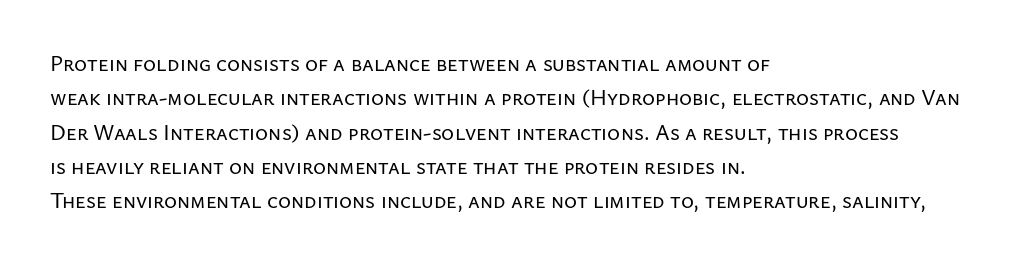
Q: Is the text italic (slanted)? A: No, it is upright.
Q: Is the text underlined? A: No.
Q: How is the paragraph aligned? A: Left-aligned.
Q: Is the spacing between letters normal or unusually wide? A: Normal.
Q: Is the spacing between lines tight, normal or loose? A: Normal.
